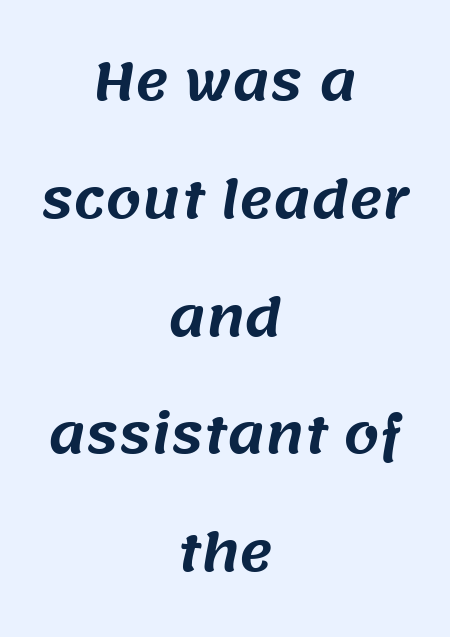
The image shows 51 px sans-serif type; set centered, loose line spacing (2.31x), normal letter spacing, not underlined; medium stroke contrast and a large x-height.
